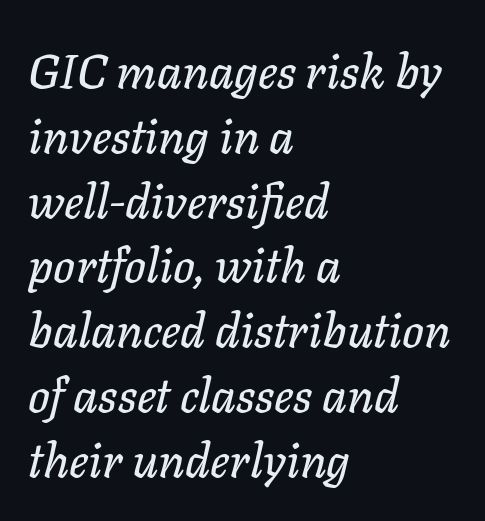
{"italic": "yes", "lean": "right", "slant_degrees": 11, "width": "normal", "stroke_contrast": "low", "x_height": "medium", "monospaced": "no", "underline": "no", "align": "left", "line_spacing": "normal", "line_spacing_ratio": 1.35, "letter_spacing": "normal", "letter_spacing_em": 0.0, "glyph_px": 48}
